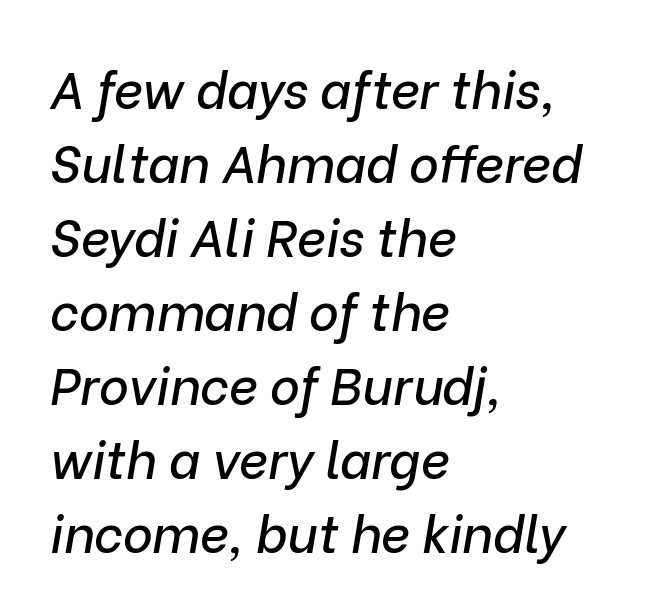
A clean baseline with only descenders dipping below it. Observe the lean: these are italic letterforms. Here the glyphs are tracked normally, forming tight word shapes. Do the characters align in a grid? No, the font is proportional. The setting favours the left margin, as ordinary paragraphs usually do. The line-height multiplier appears to be the usual default.
